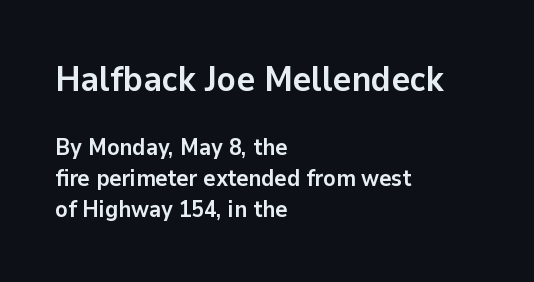
{"serif": "no", "italic": "no", "bold": "yes", "weight": "semibold", "width": "normal", "stroke_contrast": "low", "x_height": "medium", "monospaced": "no", "underline": "no", "align": "left", "line_spacing": "normal", "line_spacing_ratio": 1.36, "letter_spacing": "normal", "letter_spacing_em": 0.0, "larger_block": "first", "size_ratio": 1.52, "glyph_px": 35}
